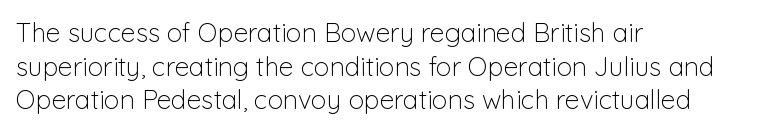
Q: Is the text bold? A: No.
Q: Is the text italic (slanted)? A: No, it is upright.
Q: Is the text underlined? A: No.
Q: How is the paragraph aligned? A: Left-aligned.
Q: Is the spacing between letters normal or unusually wide? A: Normal.
Q: Is the spacing between lines tight, normal or loose? A: Normal.
